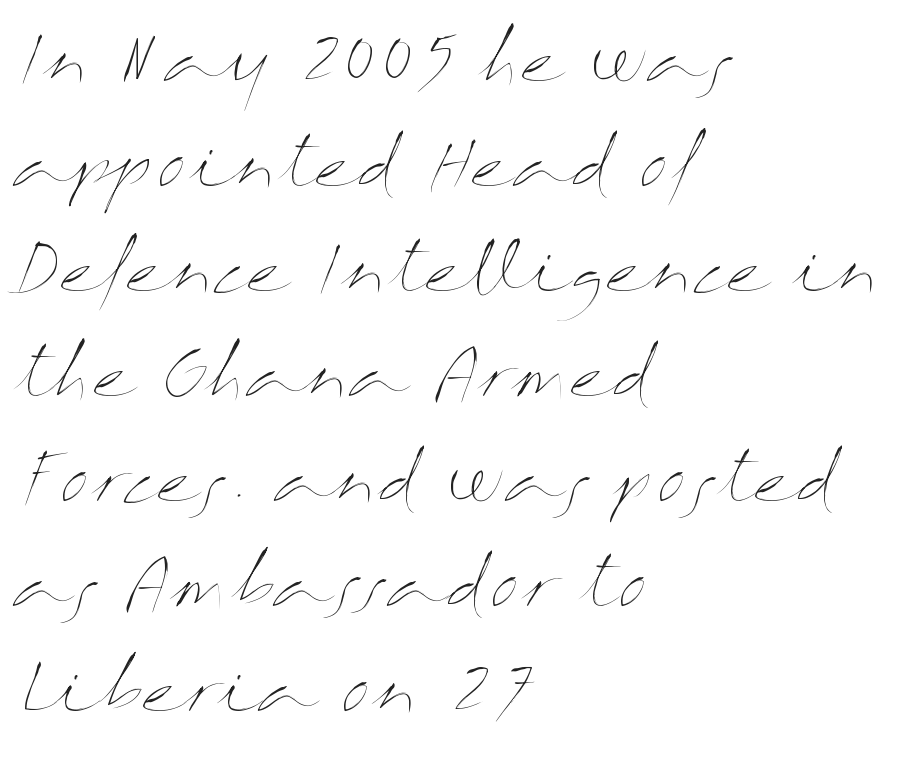
Q: Is the text bold? A: No.
Q: Is the text italic (slanted)? A: Yes.
Q: Is the text underlined? A: No.
Q: How is the paragraph aligned? A: Left-aligned.
Q: Is the spacing between letters normal or unusually wide? A: Normal.
Q: Is the spacing between lines tight, normal or loose? A: Normal.
Q: Width (condensed, normal, or wide)? A: Wide.
Q: Stroke contrast? A: Medium.
Q: x-height? A: Medium.
Q: Monospaced? A: No.
